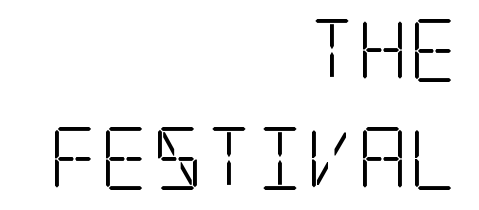
Clear beneath every line of the passage. Each word holds together tightly as a unit, with standard inter-letter gaps. The rendering shows small feet on the letterforms — a serif design. The rag falls on the left side of this text block. Weight: regular or lighter.
